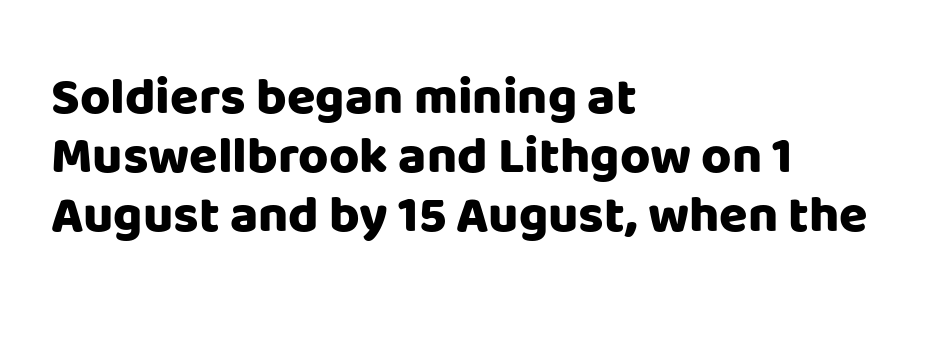
Q: Is the text bold? A: Yes.
Q: Is the text italic (slanted)? A: No, it is upright.
Q: Is the typeface a serif or a sans-serif typeface? A: Sans-serif.
Q: Is the text underlined? A: No.
Q: How is the paragraph aligned? A: Left-aligned.
Q: Is the spacing between letters normal or unusually wide? A: Normal.
Q: Is the spacing between lines tight, normal or loose? A: Tight.
Q: Width (condensed, normal, or wide)? A: Normal.
Q: Stroke contrast? A: Low.
Q: x-height? A: Large.
Q: Monospaced? A: No.
